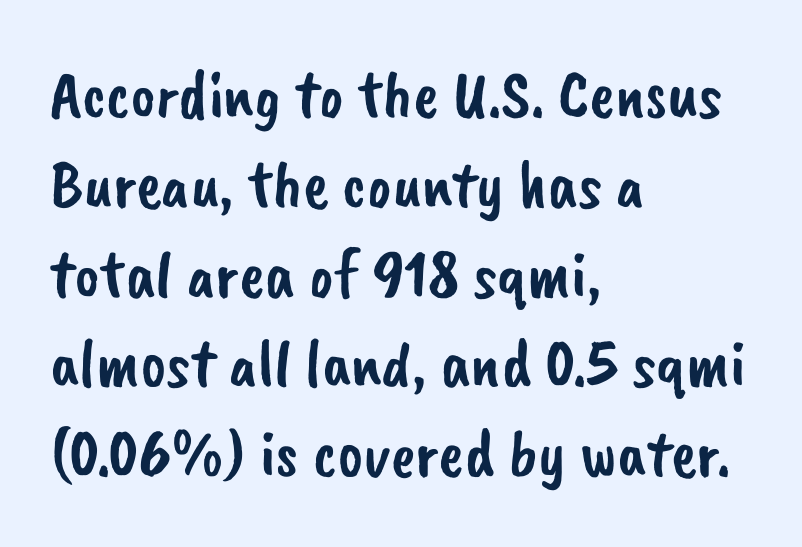
{"serif": "no", "width": "normal", "stroke_contrast": "low", "x_height": "small", "monospaced": "no", "underline": "no", "align": "left", "line_spacing": "normal", "line_spacing_ratio": 1.32, "letter_spacing": "normal", "letter_spacing_em": 0.0, "glyph_px": 68}
